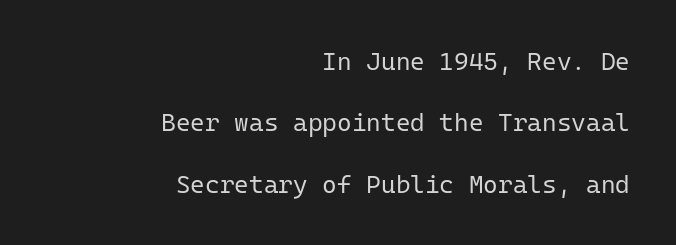
Q: Is the text bold? A: No.
Q: Is the text italic (slanted)? A: No, it is upright.
Q: Is the text underlined? A: No.
Q: How is the paragraph aligned? A: Right-aligned.
Q: Is the spacing between letters normal or unusually wide? A: Normal.
Q: Is the spacing between lines tight, normal or loose? A: Loose.
